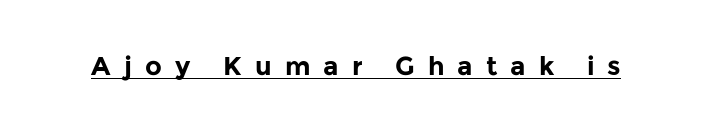
{"italic": "no", "bold": "yes", "underline": "yes", "letter_spacing": "wide", "letter_spacing_em": 0.5, "glyph_px": 26}
